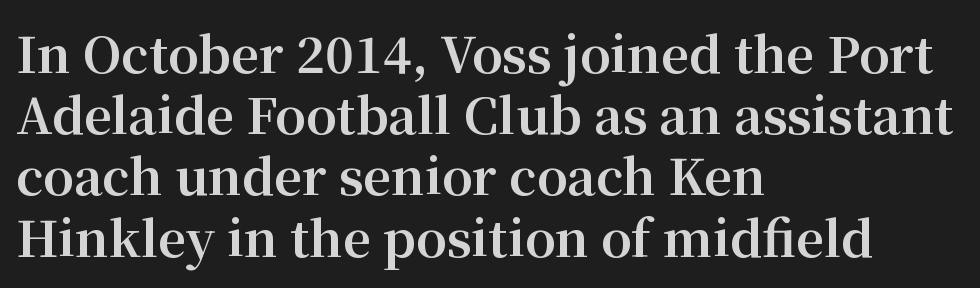
Examine the stroke ends and you'll spot serifs. You could not count columns in this text — the font is proportionally spaced. The characters look thick and weighty, a clear bold. The font's upright variant was chosen for this text. Standard letterfit; no display-style spreading of the glyphs.
